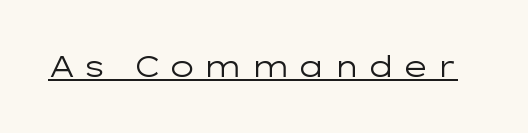
Q: Is the text bold? A: No.
Q: Is the text italic (slanted)? A: No, it is upright.
Q: Is the typeface a serif or a sans-serif typeface? A: Sans-serif.
Q: Is the text underlined? A: Yes.
Q: Is the spacing between letters normal or unusually wide? A: Unusually wide.
Q: Width (condensed, normal, or wide)? A: Wide.
Q: Stroke contrast? A: Low.
Q: x-height? A: Medium.
Q: Monospaced? A: No.
